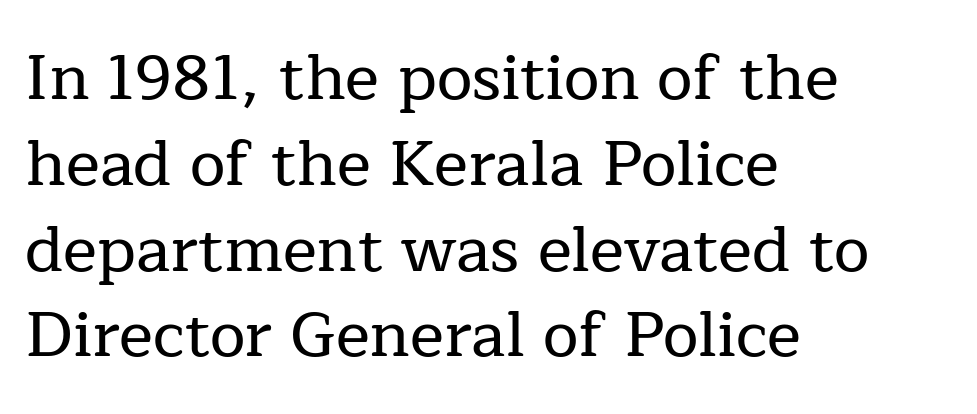
{"serif": "yes", "italic": "no", "width": "normal", "stroke_contrast": "low", "x_height": "medium", "monospaced": "no", "underline": "no", "align": "left", "line_spacing": "normal", "line_spacing_ratio": 1.34, "letter_spacing": "normal", "letter_spacing_em": 0.0, "glyph_px": 64}
